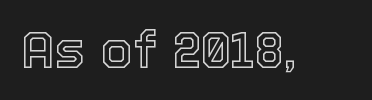
The image shows 52 px text type, upright; set normal letter spacing, not underlined; a medium x-height.
